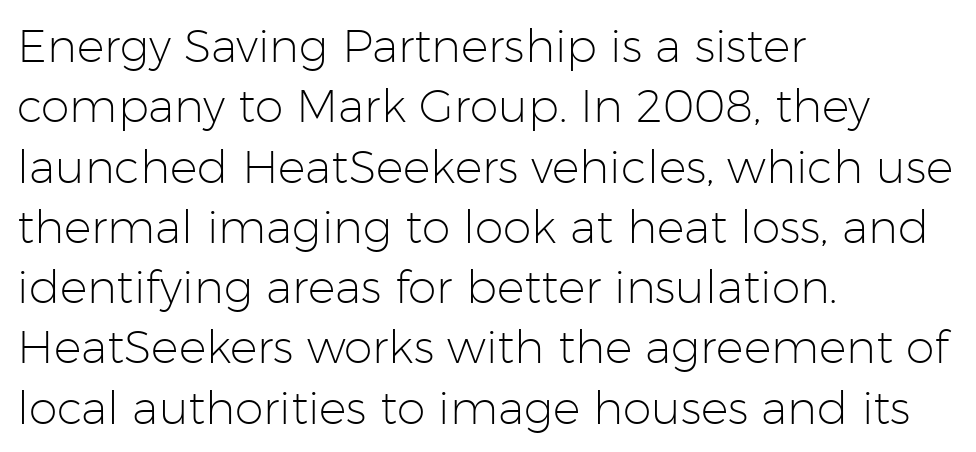
Is this a sans? Yes — the strokes have no serifs. A classic flush-left, rag-right setting is used for this passage. Does the leading feel generous? No, just average. Underline: absent. These lines are rendered in a variable-pitch font.
